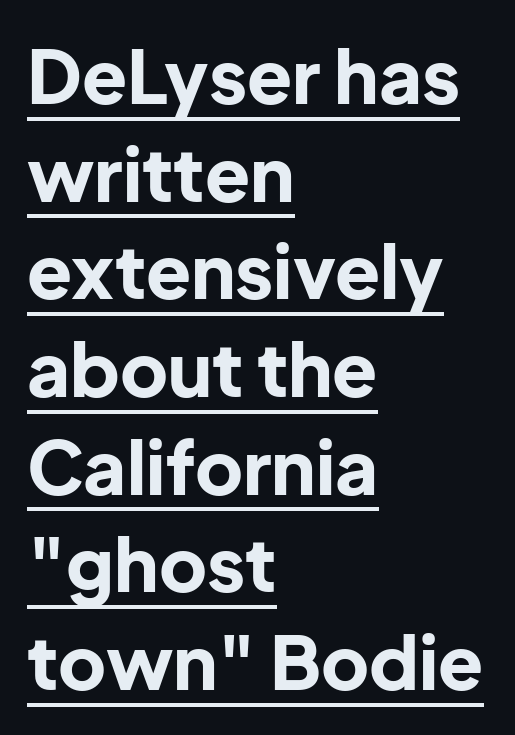
Q: Is the text bold? A: Yes.
Q: Is the text italic (slanted)? A: No, it is upright.
Q: Is the typeface a serif or a sans-serif typeface? A: Sans-serif.
Q: Is the text underlined? A: Yes.
Q: How is the paragraph aligned? A: Left-aligned.
Q: Is the spacing between letters normal or unusually wide? A: Normal.
Q: Is the spacing between lines tight, normal or loose? A: Normal.
Q: Width (condensed, normal, or wide)? A: Normal.
Q: Stroke contrast? A: Low.
Q: x-height? A: Medium.
Q: Monospaced? A: No.
